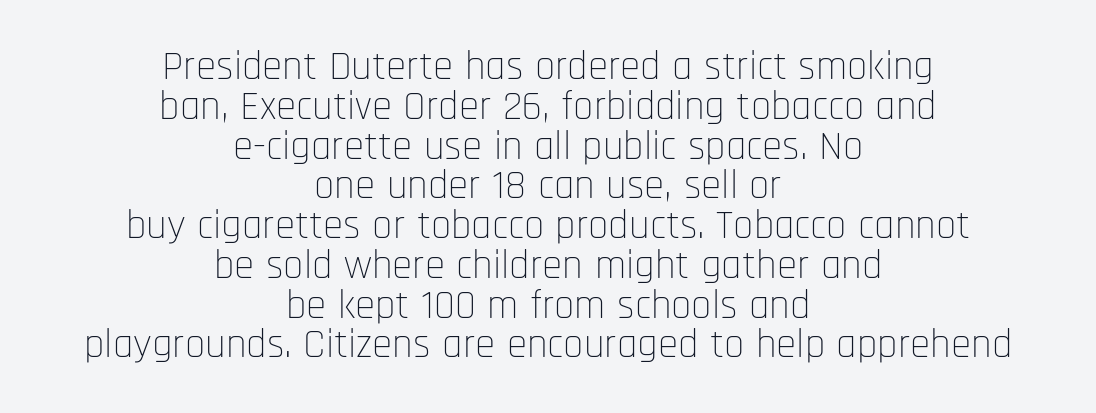
Q: Is the text bold? A: No.
Q: Is the text italic (slanted)? A: No, it is upright.
Q: Is the typeface a serif or a sans-serif typeface? A: Sans-serif.
Q: Is the text underlined? A: No.
Q: How is the paragraph aligned? A: Centered.
Q: Is the spacing between letters normal or unusually wide? A: Normal.
Q: Is the spacing between lines tight, normal or loose? A: Tight.
Q: Width (condensed, normal, or wide)? A: Condensed.
Q: Stroke contrast? A: Low.
Q: x-height? A: Large.
Q: Monospaced? A: No.
